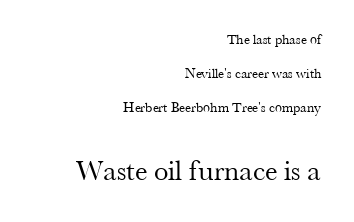
Q: Is the text bold? A: No.
Q: Is the text italic (slanted)? A: No, it is upright.
Q: Is the typeface a serif or a sans-serif typeface? A: Serif.
Q: Is the text underlined? A: No.
Q: How is the paragraph aligned? A: Right-aligned.
Q: Is the spacing between letters normal or unusually wide? A: Normal.
Q: Is the spacing between lines tight, normal or loose? A: Loose.
Q: Which block of text is set in a larger size, the first (top) or the second (bottom)? A: The second (bottom) one.
Q: Width (condensed, normal, or wide)? A: Normal.
Q: Stroke contrast? A: Medium.
Q: x-height? A: Small.
Q: Monospaced? A: No.
